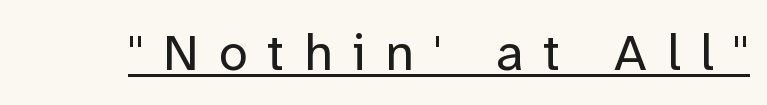
The letters advance in unequal steps, a hallmark of proportional type. The face used here appears with an underline applied. Honestly, the letter spacing is so wide it's the main thing you notice. Each letter's strokes conclude bluntly, with no projecting serifs. You can tell it's not italic because the verticals are truly vertical.
